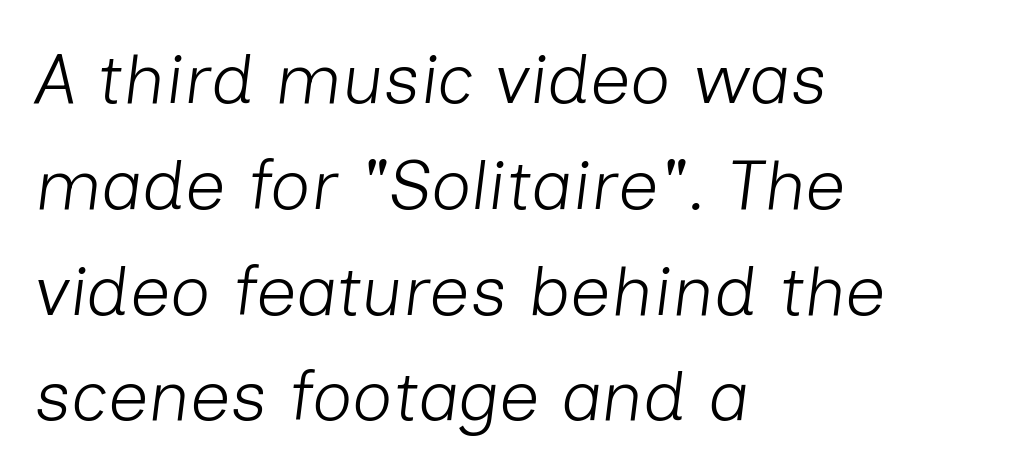
The image shows 71 px light type, italic (leaning right); set left-aligned, normal line spacing (1.49x), normal letter spacing, not underlined; low stroke contrast and a medium x-height.
